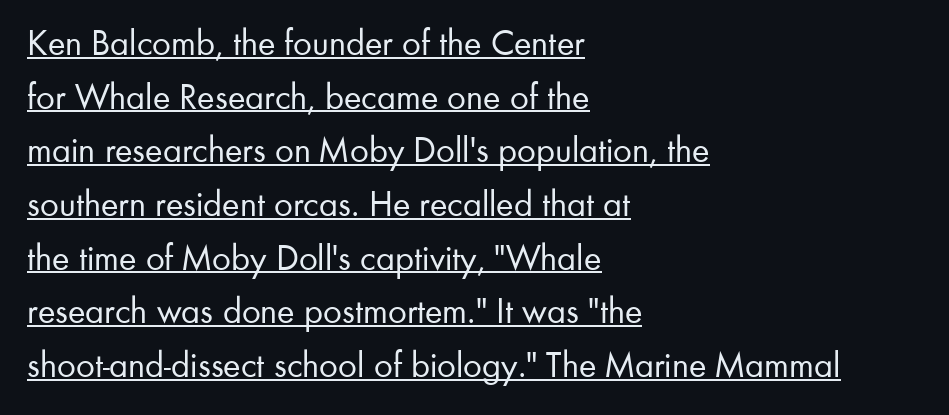
Q: Is the text bold? A: No.
Q: Is the text italic (slanted)? A: No, it is upright.
Q: Is the typeface a serif or a sans-serif typeface? A: Sans-serif.
Q: Is the text underlined? A: Yes.
Q: How is the paragraph aligned? A: Left-aligned.
Q: Is the spacing between letters normal or unusually wide? A: Normal.
Q: Is the spacing between lines tight, normal or loose? A: Normal.
Q: Width (condensed, normal, or wide)? A: Normal.
Q: Stroke contrast? A: Low.
Q: x-height? A: Small.
Q: Monospaced? A: No.
